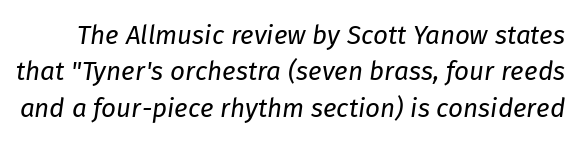
The image shows 26 px text type, italic (leaning right); set normal line spacing (1.4x), normal letter spacing, not underlined.
